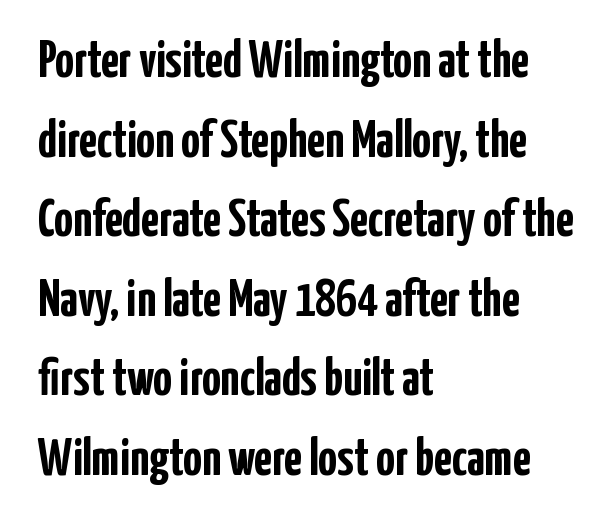
Q: Is the text bold? A: Yes.
Q: Is the text italic (slanted)? A: No, it is upright.
Q: Is the typeface a serif or a sans-serif typeface? A: Sans-serif.
Q: Is the text underlined? A: No.
Q: How is the paragraph aligned? A: Left-aligned.
Q: Is the spacing between letters normal or unusually wide? A: Normal.
Q: Is the spacing between lines tight, normal or loose? A: Normal.
Q: Width (condensed, normal, or wide)? A: Condensed.
Q: Stroke contrast? A: Low.
Q: x-height? A: Medium.
Q: Monospaced? A: No.
